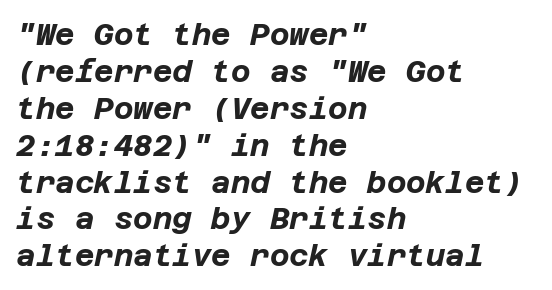
{"italic": "yes", "lean": "right", "slant_degrees": 12, "bold": "yes", "weight": "bold", "width": "normal", "stroke_contrast": "low", "x_height": "large", "underline": "no", "align": "left", "line_spacing_ratio": 1.23, "letter_spacing": "normal", "letter_spacing_em": 0.0, "glyph_px": 30}
